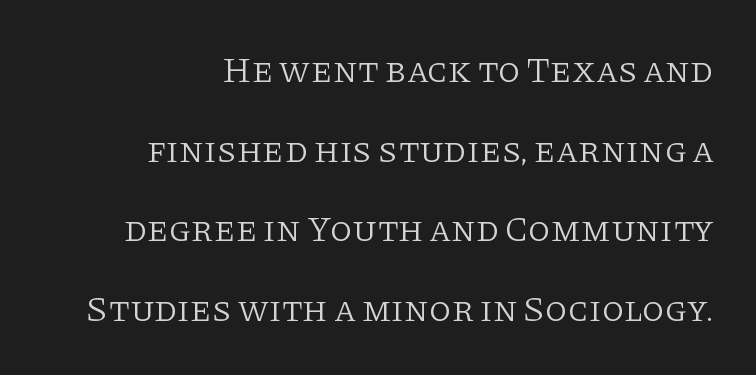
Q: Is the text bold? A: No.
Q: Is the text italic (slanted)? A: No, it is upright.
Q: Is the typeface a serif or a sans-serif typeface? A: Serif.
Q: Is the text underlined? A: No.
Q: How is the paragraph aligned? A: Right-aligned.
Q: Is the spacing between letters normal or unusually wide? A: Normal.
Q: Is the spacing between lines tight, normal or loose? A: Loose.
Q: Width (condensed, normal, or wide)? A: Normal.
Q: Stroke contrast? A: Low.
Q: x-height? A: Large.
Q: Monospaced? A: No.
